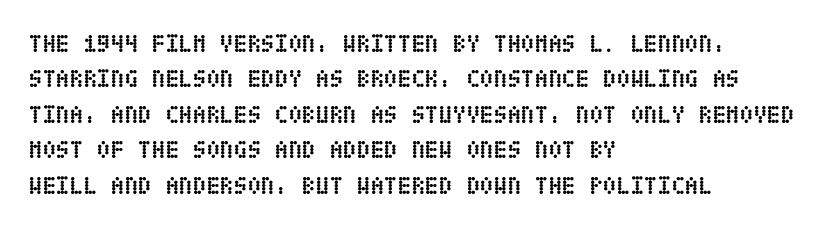
The strokes are fattened all the way to bold. Does the copy run flush right? No — it runs flush left. The face used here is rendered with its standard letterfit. Does the leading feel generous? No, just average. The typography opts for an upright posture over an oblique one.
